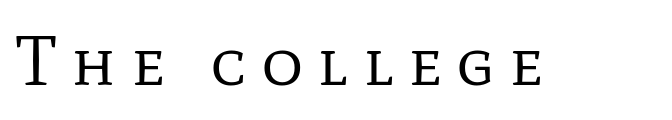
The image shows 71 px regular-weight serif type, upright; set unusually wide letter spacing (+0.21 em), not underlined; low stroke contrast and a medium x-height.
